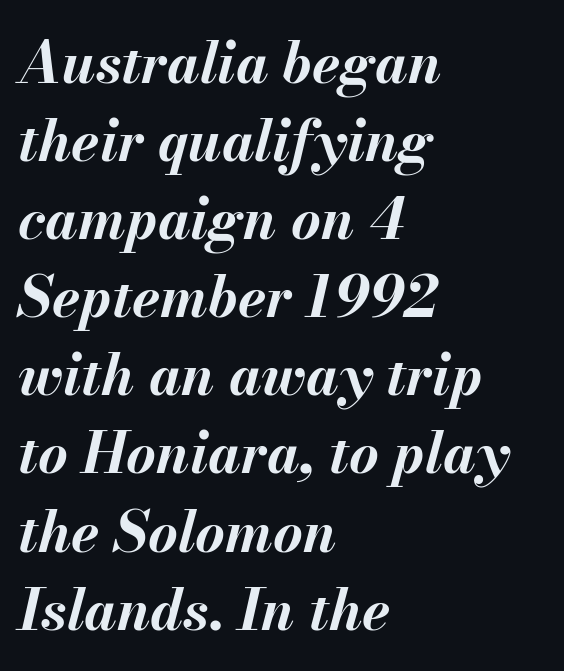
Q: Is the text bold? A: Yes.
Q: Is the text italic (slanted)? A: Yes, it leans right by about 13 degrees.
Q: Is the text underlined? A: No.
Q: How is the paragraph aligned? A: Left-aligned.
Q: Is the spacing between letters normal or unusually wide? A: Normal.
Q: Is the spacing between lines tight, normal or loose? A: Normal.
Q: Width (condensed, normal, or wide)? A: Normal.
Q: Stroke contrast? A: Medium.
Q: x-height? A: Small.
Q: Monospaced? A: No.
